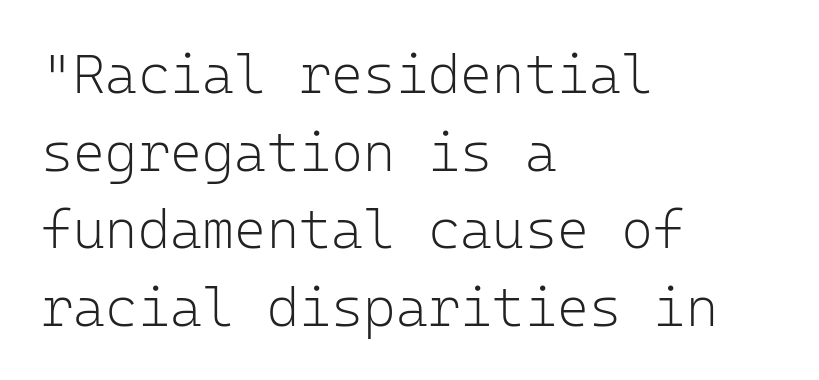
{"serif": "no", "italic": "no", "bold": "no", "weight": "light", "width": "normal", "stroke_contrast": "low", "x_height": "medium", "monospaced": "yes", "underline": "no", "align": "left", "line_spacing": "normal", "line_spacing_ratio": 1.41, "letter_spacing": "normal", "letter_spacing_em": 0.0, "glyph_px": 55}
